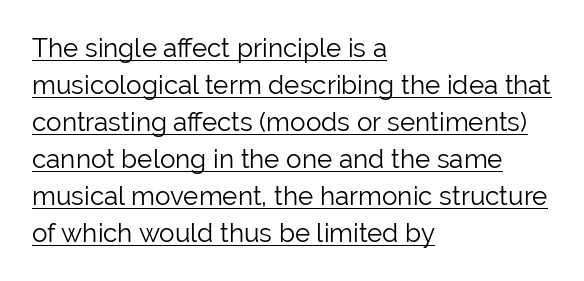
These lines were composed using upright roman letters. Check the space under the baseline: a stroke is drawn there. The line texture is even and compact thanks to regular tracking. In terms of leading, this rendering sits right in the middle. A classic flush-left, rag-right setting is used for this passage. These glyphs show unthickened strokes, regular width or finer.
